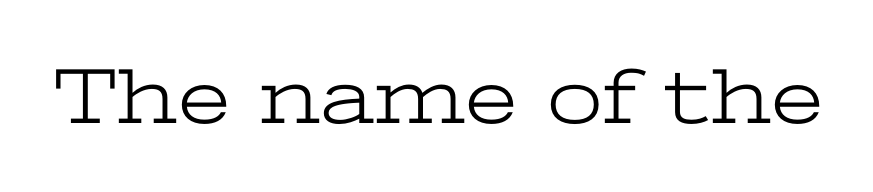
The image shows 80 px light, wide serif type, upright; set normal letter spacing, not underlined; low stroke contrast and a medium x-height.
